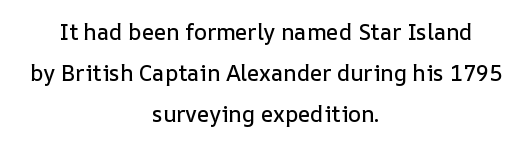
{"italic": "no", "underline": "no", "align": "center", "line_spacing_ratio": 1.86, "letter_spacing": "normal", "letter_spacing_em": 0.0, "glyph_px": 22}
